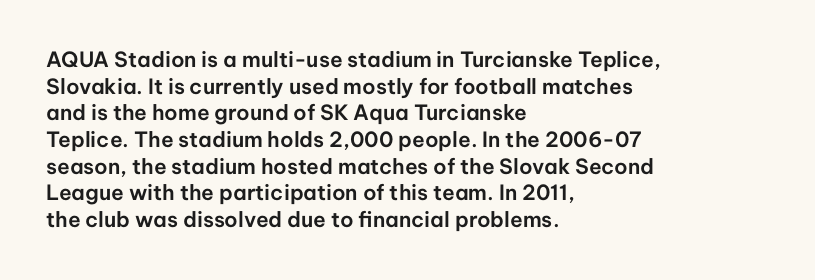
The image shows 21 px text type, upright; set left-aligned, normal line spacing (1.27x), normal letter spacing, not underlined.
